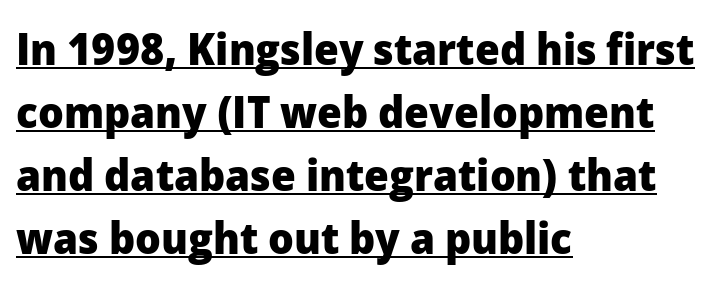
{"serif": "no", "italic": "no", "bold": "yes", "weight": "heavy", "width": "normal", "stroke_contrast": "low", "x_height": "medium", "monospaced": "no", "underline": "yes", "align": "left", "line_spacing": "normal", "line_spacing_ratio": 1.4, "letter_spacing": "normal", "letter_spacing_em": 0.0, "glyph_px": 45}
